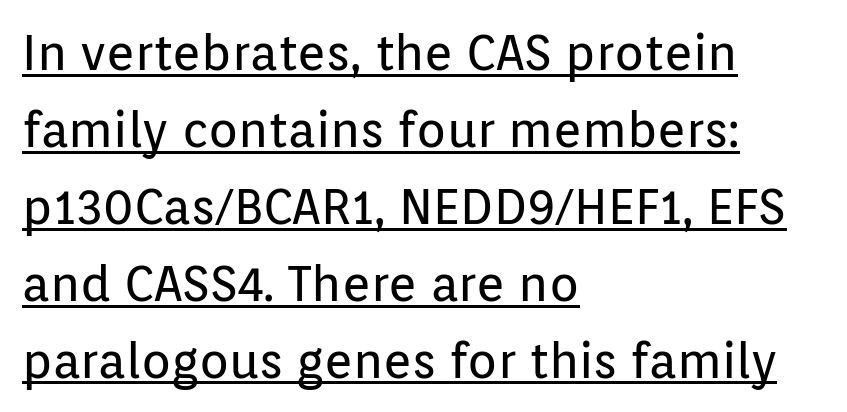
Q: Is the text bold? A: No.
Q: Is the text italic (slanted)? A: No, it is upright.
Q: Is the typeface a serif or a sans-serif typeface? A: Sans-serif.
Q: Is the text underlined? A: Yes.
Q: How is the paragraph aligned? A: Left-aligned.
Q: Is the spacing between letters normal or unusually wide? A: Normal.
Q: Is the spacing between lines tight, normal or loose? A: Normal.
Q: Width (condensed, normal, or wide)? A: Normal.
Q: Stroke contrast? A: Low.
Q: x-height? A: Medium.
Q: Monospaced? A: No.
